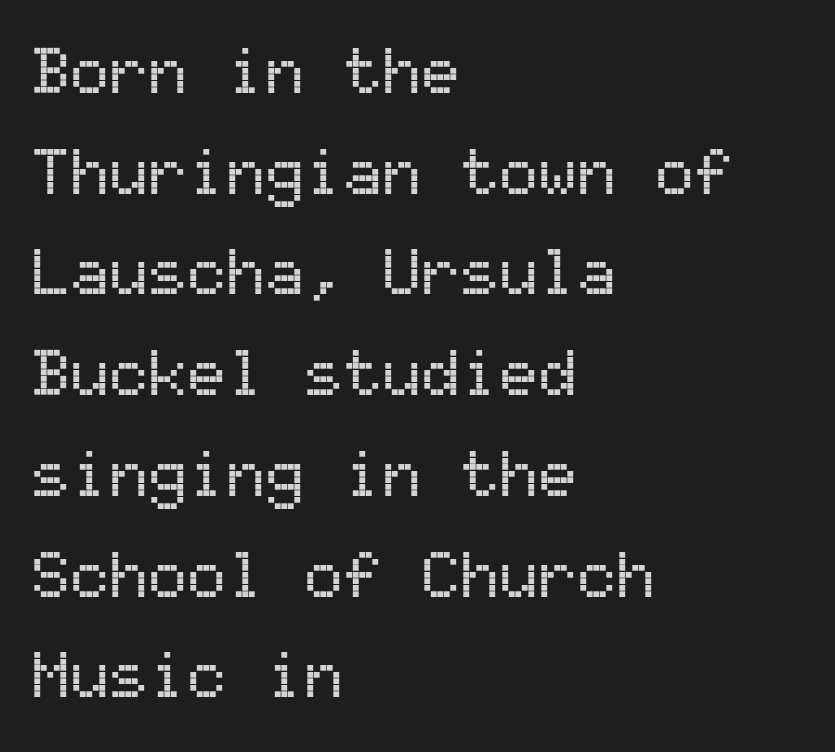
The image shows 65 px sans-serif type, upright, monospaced; set left-aligned, normal line spacing (1.55x), normal letter spacing, not underlined; medium stroke contrast and a medium x-height.
